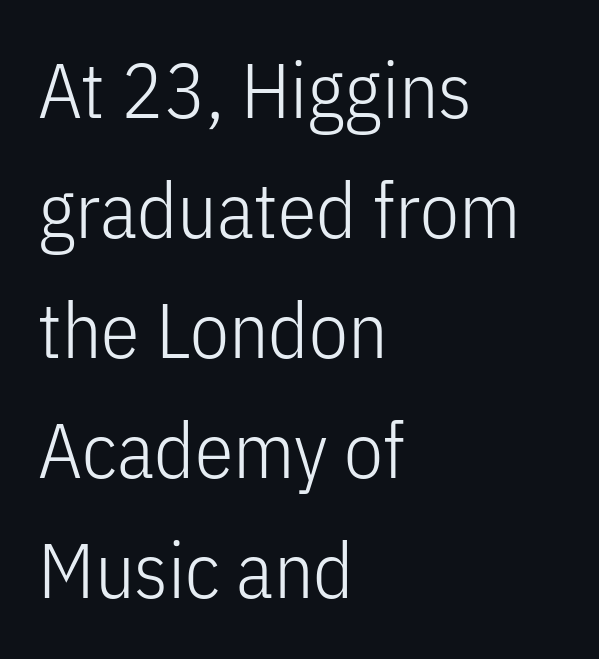
Q: Is the text bold? A: No.
Q: Is the text italic (slanted)? A: No, it is upright.
Q: Is the typeface a serif or a sans-serif typeface? A: Sans-serif.
Q: Is the text underlined? A: No.
Q: How is the paragraph aligned? A: Left-aligned.
Q: Is the spacing between letters normal or unusually wide? A: Normal.
Q: Is the spacing between lines tight, normal or loose? A: Normal.
Q: Width (condensed, normal, or wide)? A: Condensed.
Q: Stroke contrast? A: Low.
Q: x-height? A: Medium.
Q: Monospaced? A: No.
